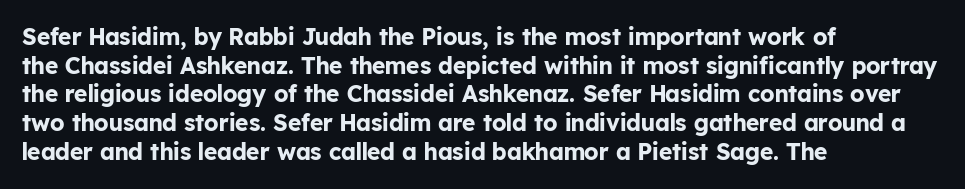
Q: Is the text bold? A: Yes.
Q: Is the text italic (slanted)? A: No, it is upright.
Q: Is the text underlined? A: No.
Q: How is the paragraph aligned? A: Left-aligned.
Q: Is the spacing between letters normal or unusually wide? A: Normal.
Q: Is the spacing between lines tight, normal or loose? A: Normal.
